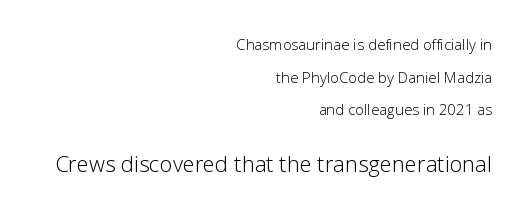
Q: Is the text bold? A: No.
Q: Is the text italic (slanted)? A: No, it is upright.
Q: Is the text underlined? A: No.
Q: How is the paragraph aligned? A: Right-aligned.
Q: Is the spacing between letters normal or unusually wide? A: Normal.
Q: Is the spacing between lines tight, normal or loose? A: Loose.
Q: Which block of text is set in a larger size, the first (top) or the second (bottom)? A: The second (bottom) one.
